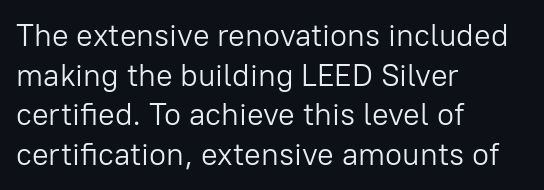
Unbolded letterforms with no extra heft. Each line starts at the same left margin while the right side varies. Line spacing here is normal. Stroke terminals: plain, sans-serif.
